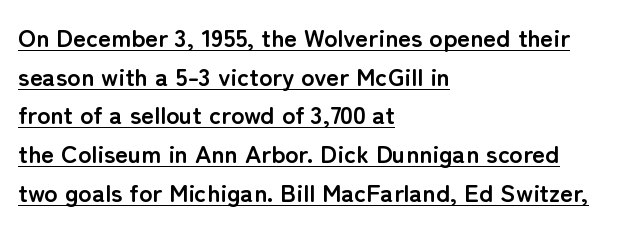
Every letter is thick-stroked: bold, no question. You can see a thin bar hugging the bottom of the glyphs. If you measured baseline to baseline, you'd find a middling distance. These lines stack with their left ends in a neat column.
